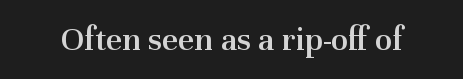
The font is running at a semibold setting, under full bold. These lines are rendered in a variable-pitch font. The string is rendered with underlining switched off. Regarding serifs, this sample has them. How are the letters spaced? Ordinarily, with no added tracking.
